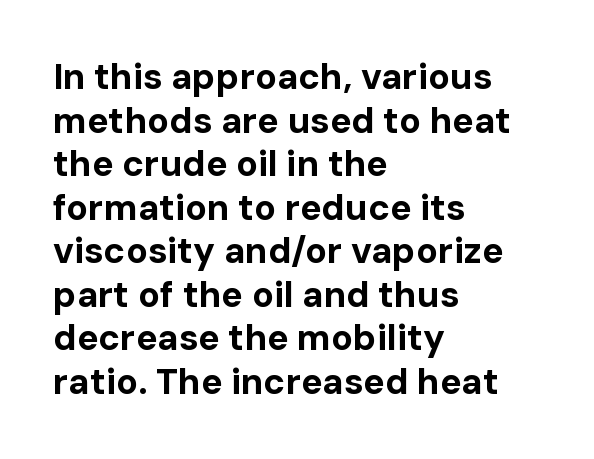
Q: Is the text bold? A: Yes.
Q: Is the text italic (slanted)? A: No, it is upright.
Q: Is the typeface a serif or a sans-serif typeface? A: Sans-serif.
Q: Is the text underlined? A: No.
Q: How is the paragraph aligned? A: Left-aligned.
Q: Is the spacing between letters normal or unusually wide? A: Normal.
Q: Width (condensed, normal, or wide)? A: Normal.
Q: Stroke contrast? A: Low.
Q: x-height? A: Medium.
Q: Monospaced? A: No.
